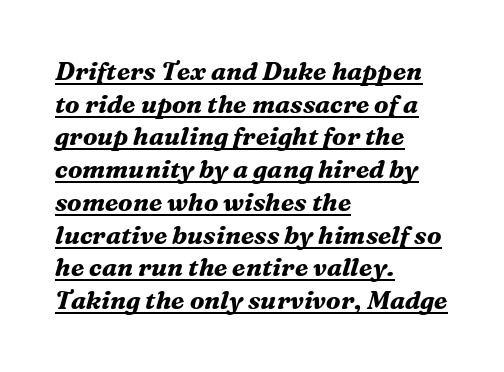
Q: Is the text bold? A: Yes.
Q: Is the text italic (slanted)? A: Yes, it leans right by about 16 degrees.
Q: Is the text underlined? A: Yes.
Q: How is the paragraph aligned? A: Left-aligned.
Q: Is the spacing between letters normal or unusually wide? A: Normal.
Q: Is the spacing between lines tight, normal or loose? A: Normal.
